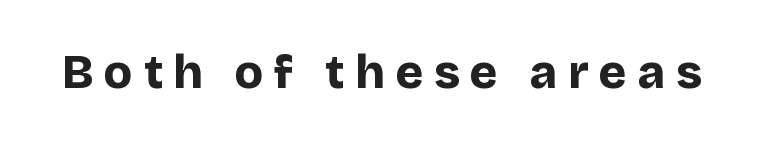
Q: Is the text bold? A: Yes.
Q: Is the text italic (slanted)? A: No, it is upright.
Q: Is the typeface a serif or a sans-serif typeface? A: Sans-serif.
Q: Is the text underlined? A: No.
Q: Is the spacing between letters normal or unusually wide? A: Unusually wide.
Q: Width (condensed, normal, or wide)? A: Normal.
Q: Stroke contrast? A: Low.
Q: x-height? A: Large.
Q: Monospaced? A: No.
